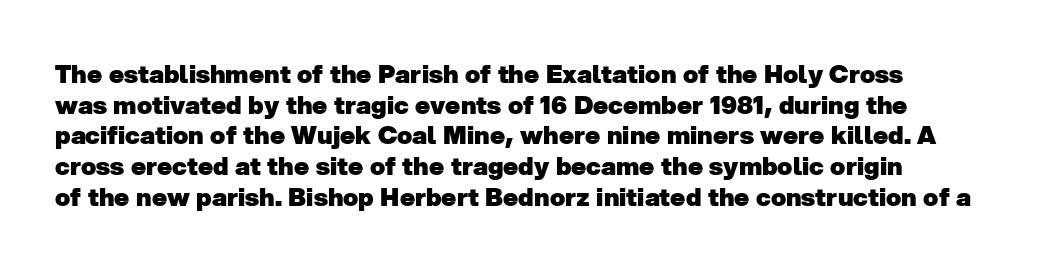
Q: Is the text bold? A: Yes.
Q: Is the text underlined? A: No.
Q: How is the paragraph aligned? A: Left-aligned.
Q: Is the spacing between letters normal or unusually wide? A: Normal.
